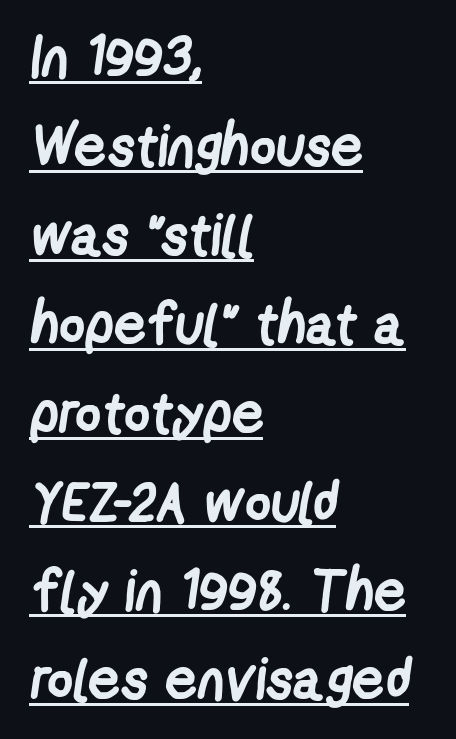
The image shows 57 px semibold, condensed sans-serif type; set left-aligned, normal line spacing (1.56x), normal letter spacing, underlined; low stroke contrast and a medium x-height.
